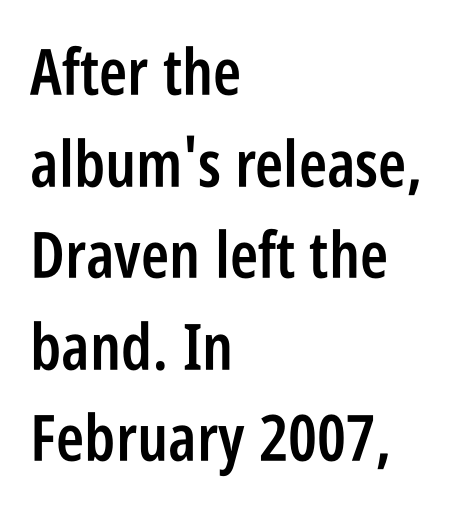
Q: Is the text bold? A: Semi-bold.
Q: Is the text italic (slanted)? A: No, it is upright.
Q: Is the typeface a serif or a sans-serif typeface? A: Sans-serif.
Q: Is the text underlined? A: No.
Q: How is the paragraph aligned? A: Left-aligned.
Q: Is the spacing between letters normal or unusually wide? A: Normal.
Q: Is the spacing between lines tight, normal or loose? A: Normal.
Q: Width (condensed, normal, or wide)? A: Condensed.
Q: Stroke contrast? A: Low.
Q: x-height? A: Large.
Q: Monospaced? A: No.
